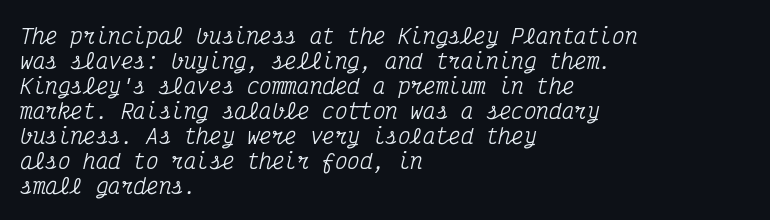
Q: Is the text italic (slanted)? A: Yes, it leans right by about 12 degrees.
Q: Is the text underlined? A: No.
Q: How is the paragraph aligned? A: Left-aligned.
Q: Is the spacing between letters normal or unusually wide? A: Normal.
